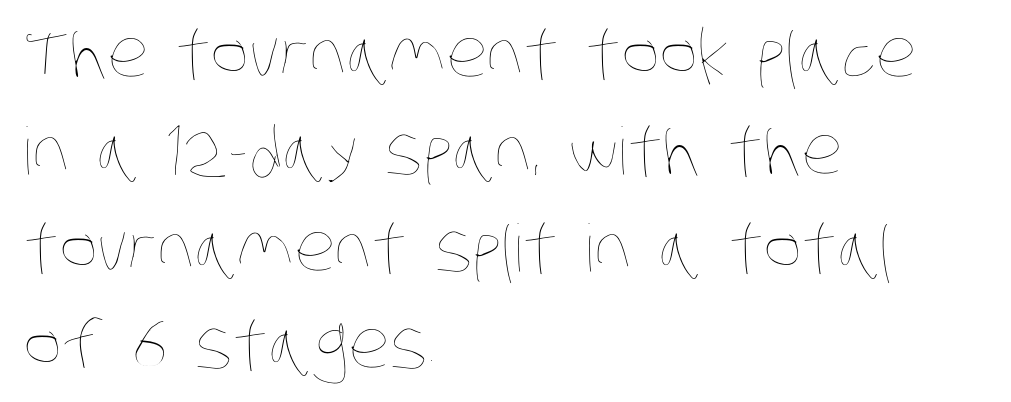
The image shows 65 px thin, condensed type; set left-aligned, normal line spacing (1.49x), normal letter spacing, not underlined; low stroke contrast and a large x-height.
